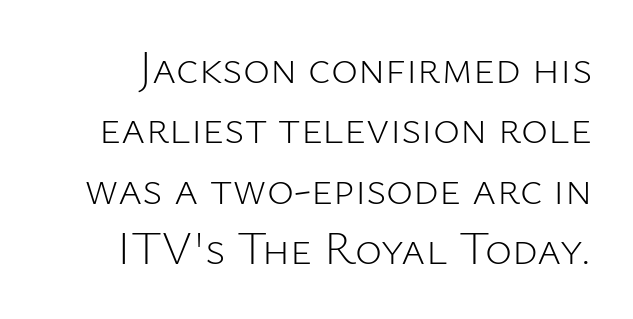
{"serif": "no", "italic": "no", "bold": "no", "weight": "light", "width": "normal", "stroke_contrast": "low", "x_height": "medium", "monospaced": "no", "underline": "no", "line_spacing": "normal", "line_spacing_ratio": 1.31, "letter_spacing": "normal", "letter_spacing_em": 0.0, "glyph_px": 46}
